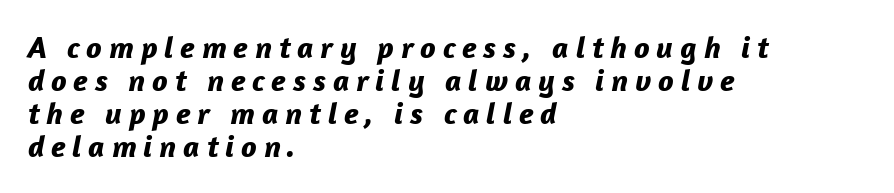
{"italic": "yes", "lean": "right", "slant_degrees": 12, "bold": "yes", "weight": "bold", "width": "normal", "stroke_contrast": "low", "x_height": "medium", "monospaced": "no", "underline": "no", "align": "left", "line_spacing": "tight", "line_spacing_ratio": 1.06, "letter_spacing": "wide", "letter_spacing_em": 0.22, "glyph_px": 31}
